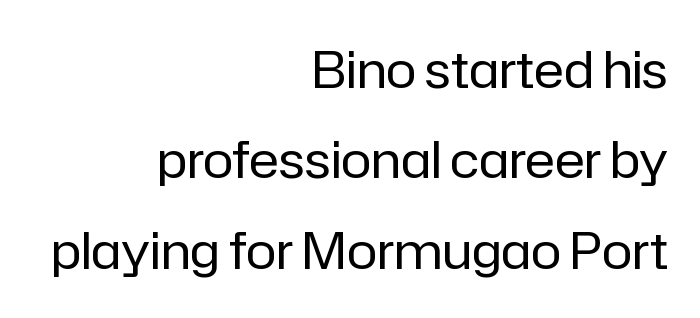
The typesetter chose a ragged-left arrangement here. The rendering shows plain stroke endings on the letterforms — a sans-serif design. Here the glyphs are tracked normally, forming tight word shapes. The font is comparable to plain body text, perhaps lighter. Each letter keeps its own natural width here, so spacing adapts to shape.
